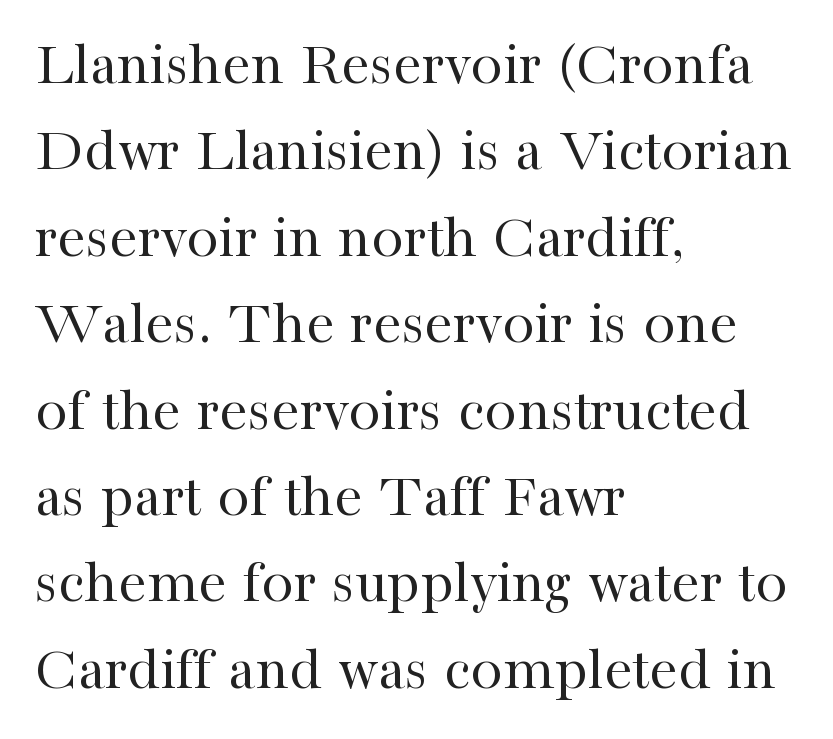
Short note: letters normally spaced. This rendering employs a face with finishing strokes, i.e., a serif. The passage is arranged the way most books set body copy — flush left. Notice how descenders clear the ascenders below comfortably — that's standard leading.
